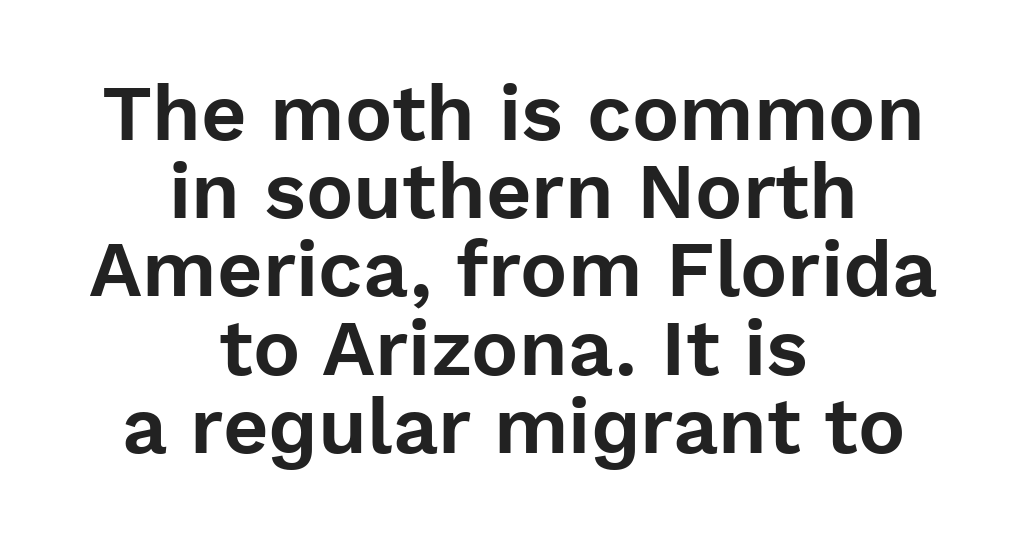
{"serif": "no", "italic": "no", "width": "normal", "x_height": "medium", "monospaced": "no", "underline": "no", "align": "center", "line_spacing": "tight", "line_spacing_ratio": 0.99, "letter_spacing": "normal", "letter_spacing_em": 0.0, "glyph_px": 79}
